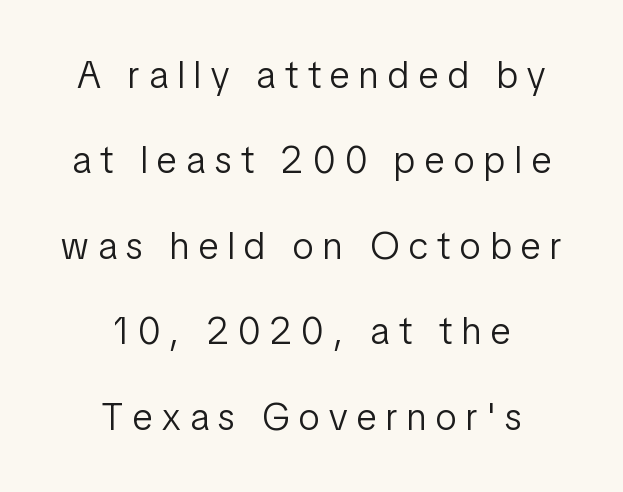
{"serif": "no", "italic": "no", "bold": "no", "weight": "light", "width": "condensed", "stroke_contrast": "low", "x_height": "medium", "monospaced": "no", "underline": "no", "align": "center", "line_spacing": "loose", "line_spacing_ratio": 2.25, "letter_spacing": "wide", "letter_spacing_em": 0.25, "glyph_px": 38}
